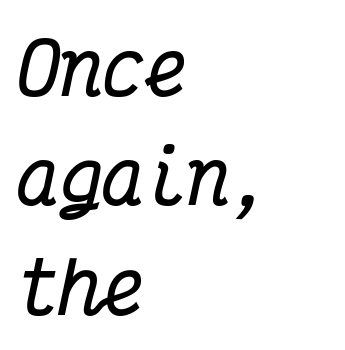
Q: Is the text bold? A: Yes.
Q: Is the text italic (slanted)? A: Yes, it leans right by about 12 degrees.
Q: Is the typeface a serif or a sans-serif typeface? A: Serif.
Q: Is the text underlined? A: No.
Q: How is the paragraph aligned? A: Left-aligned.
Q: Is the spacing between letters normal or unusually wide? A: Normal.
Q: Is the spacing between lines tight, normal or loose? A: Normal.
Q: Width (condensed, normal, or wide)? A: Condensed.
Q: Stroke contrast? A: Medium.
Q: x-height? A: Medium.
Q: Monospaced? A: Yes.
